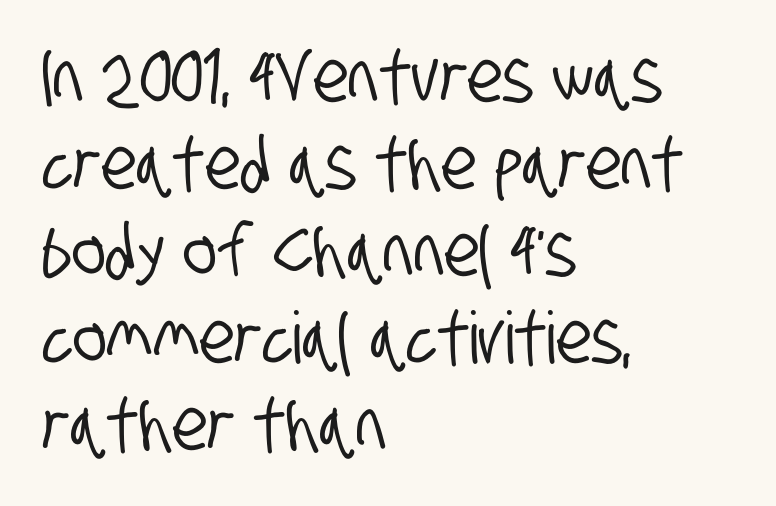
Q: Is the typeface a serif or a sans-serif typeface? A: Sans-serif.
Q: Is the text underlined? A: No.
Q: How is the paragraph aligned? A: Left-aligned.
Q: Is the spacing between letters normal or unusually wide? A: Normal.
Q: Width (condensed, normal, or wide)? A: Condensed.
Q: Stroke contrast? A: Low.
Q: x-height? A: Large.
Q: Monospaced? A: No.
